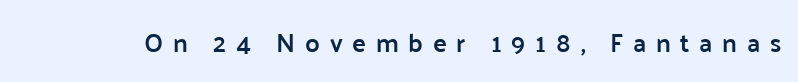
{"italic": "no", "bold": "semi", "underline": "no", "letter_spacing": "wide", "letter_spacing_em": 0.37, "glyph_px": 26}
